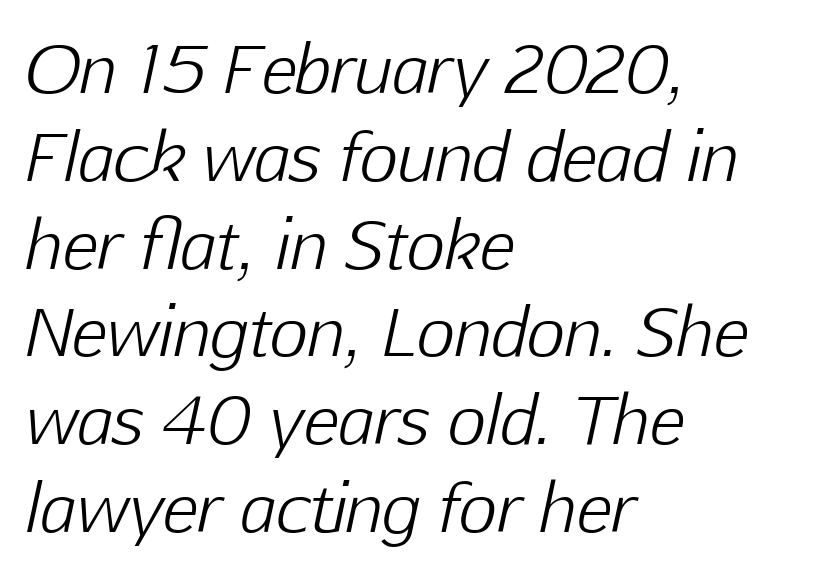
{"italic": "yes", "lean": "right", "slant_degrees": 12, "bold": "no", "weight": "light", "width": "normal", "stroke_contrast": "low", "x_height": "medium", "monospaced": "no", "underline": "no", "align": "left", "line_spacing": "normal", "line_spacing_ratio": 1.33, "letter_spacing": "normal", "letter_spacing_em": 0.0, "glyph_px": 66}
